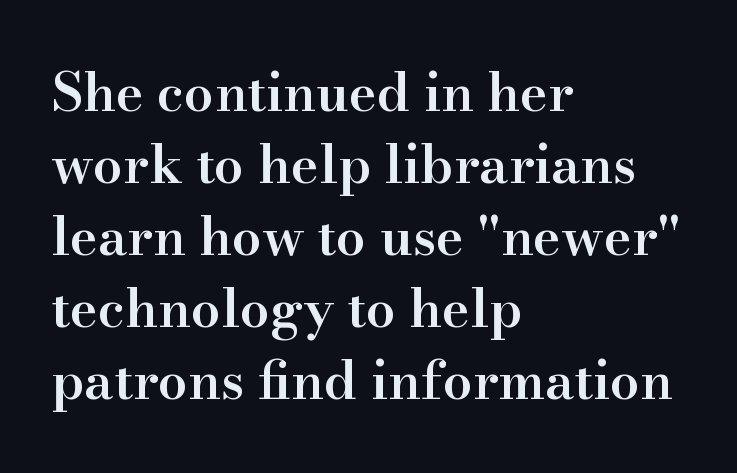
{"serif": "yes", "italic": "no", "bold": "semi", "weight": "semibold", "width": "normal", "stroke_contrast": "high", "x_height": "small", "monospaced": "no", "underline": "no", "align": "left", "line_spacing": "normal", "line_spacing_ratio": 1.36, "letter_spacing": "normal", "letter_spacing_em": 0.0, "glyph_px": 53}
